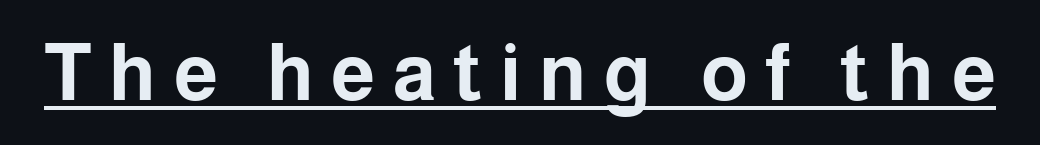
The image shows 79 px bold sans-serif type, upright; set unusually wide letter spacing (+0.22 em), underlined; low stroke contrast and a medium x-height.
